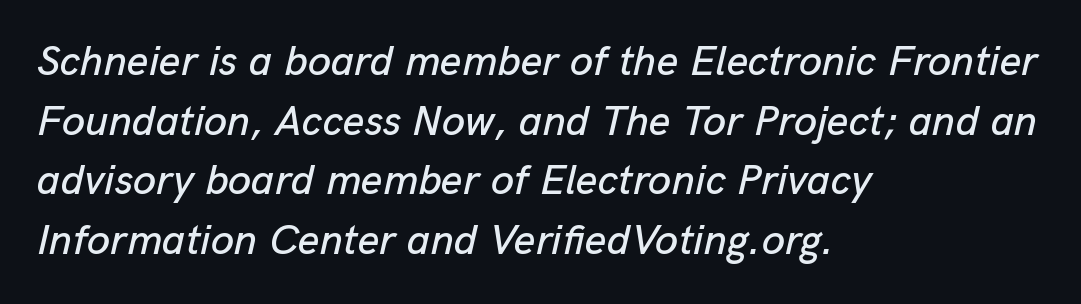
{"italic": "yes", "lean": "right", "slant_degrees": 13, "width": "normal", "stroke_contrast": "low", "x_height": "medium", "monospaced": "no", "underline": "no", "align": "left", "line_spacing": "normal", "line_spacing_ratio": 1.42, "letter_spacing": "normal", "letter_spacing_em": 0.0, "glyph_px": 42}
